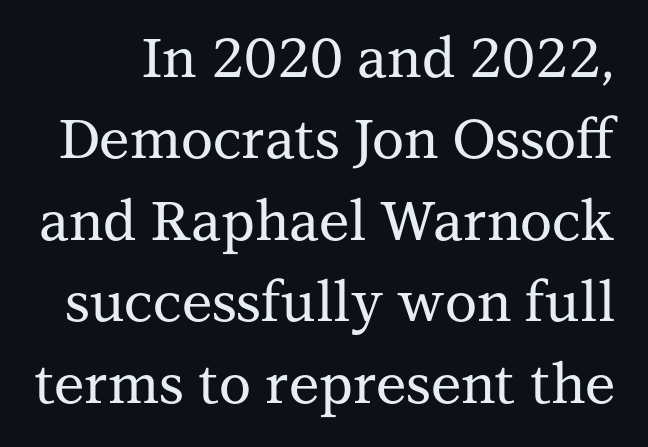
Q: Is the text italic (slanted)? A: No, it is upright.
Q: Is the typeface a serif or a sans-serif typeface? A: Serif.
Q: Is the text underlined? A: No.
Q: Is the spacing between letters normal or unusually wide? A: Normal.
Q: Is the spacing between lines tight, normal or loose? A: Normal.
Q: Width (condensed, normal, or wide)? A: Normal.
Q: Stroke contrast? A: Medium.
Q: x-height? A: Medium.
Q: Monospaced? A: No.
